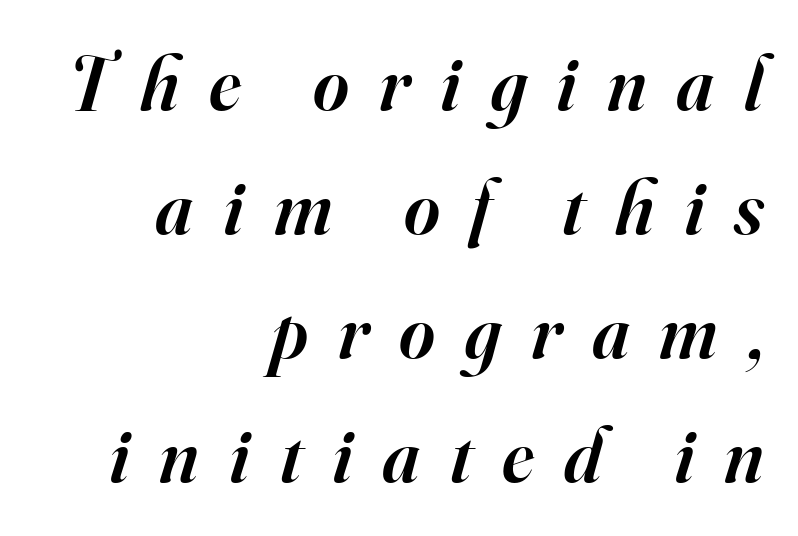
Q: Is the text bold? A: Semi-bold.
Q: Is the text italic (slanted)? A: Yes, it leans right by about 16 degrees.
Q: Is the typeface a serif or a sans-serif typeface? A: Serif.
Q: Is the text underlined? A: No.
Q: How is the paragraph aligned? A: Right-aligned.
Q: Is the spacing between letters normal or unusually wide? A: Unusually wide.
Q: Is the spacing between lines tight, normal or loose? A: Normal.
Q: Width (condensed, normal, or wide)? A: Normal.
Q: Stroke contrast? A: High.
Q: x-height? A: Small.
Q: Monospaced? A: No.
